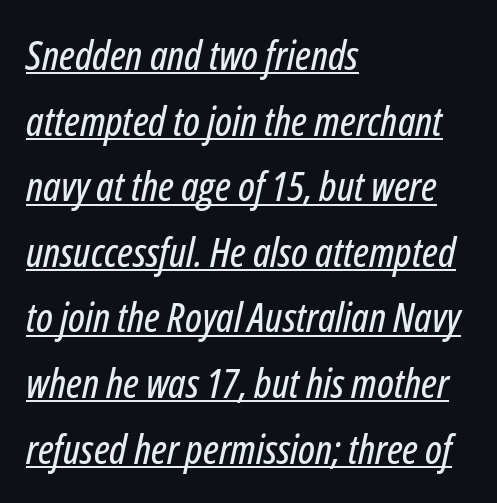
Think of a printed novel: that variable character pitch is what you see here. Compared with a centered layout, this one pins lines to the left instead. Is the type slanted? Yes — the strokes lean at a clear angle. Characters follow at the spacing the type designer built in. What decoration does the sample have? An underline. Line spacing here is normal.
